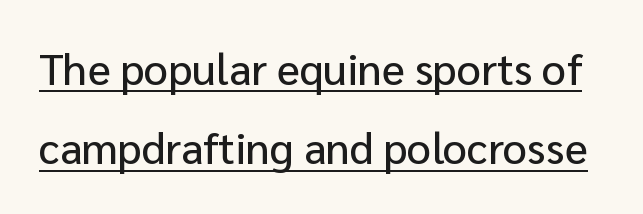
To sum up the face: it is a sans, with no serifs. The letters advance in unequal steps, a hallmark of proportional type. Between one letter and the next there's only the usual sliver of space. The axis of the letterforms is exactly vertical. A baseline rule has been typeset under these characters.
